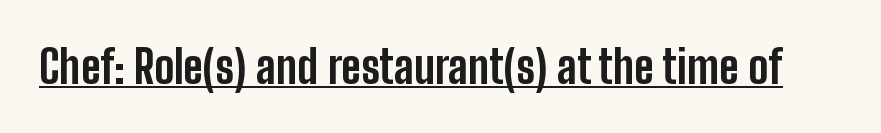
The image shows 45 px bold, condensed sans-serif type, upright; set normal letter spacing, underlined; low stroke contrast and a medium x-height.
